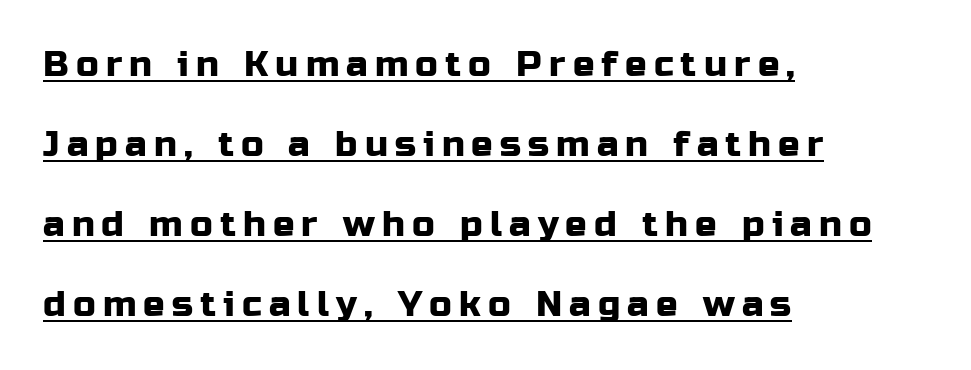
The image shows 36 px sans-serif type, upright; set left-aligned, loose line spacing (2.22x), unusually wide letter spacing (+0.2 em), underlined; low stroke contrast and a medium x-height.
